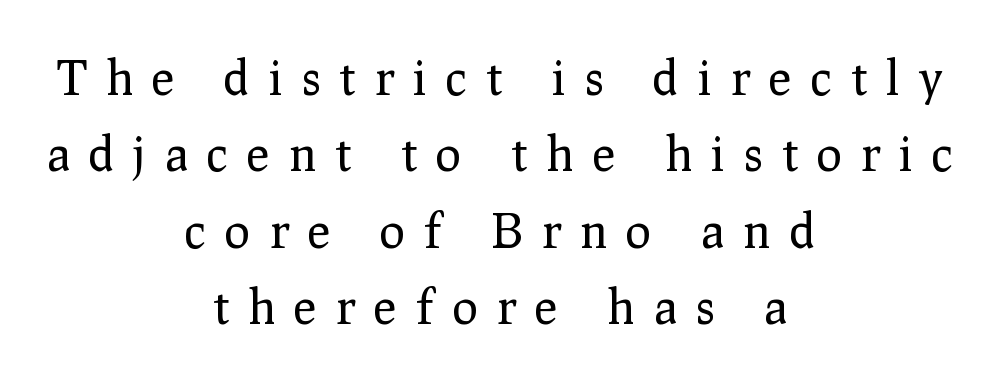
Q: Is the text bold? A: No.
Q: Is the text italic (slanted)? A: No, it is upright.
Q: Is the typeface a serif or a sans-serif typeface? A: Serif.
Q: Is the text underlined? A: No.
Q: How is the paragraph aligned? A: Centered.
Q: Is the spacing between letters normal or unusually wide? A: Unusually wide.
Q: Is the spacing between lines tight, normal or loose? A: Normal.
Q: Width (condensed, normal, or wide)? A: Normal.
Q: Stroke contrast? A: Low.
Q: x-height? A: Medium.
Q: Monospaced? A: No.
